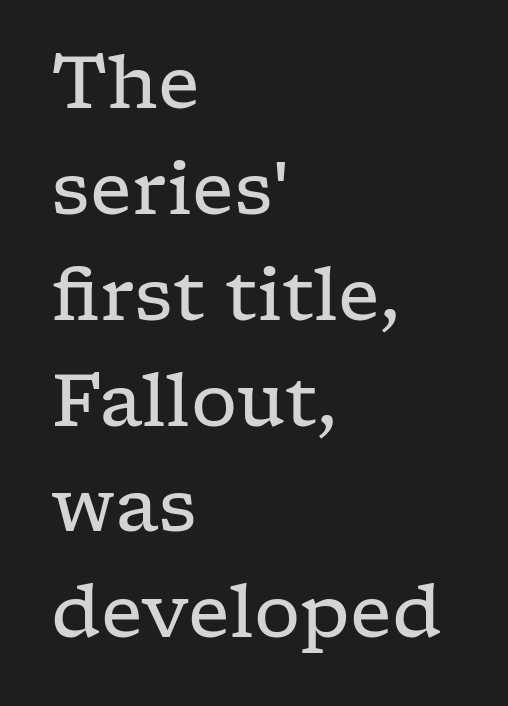
You could call the tracking neutral — neither tight nor loose. The font sits on the lighter half of the weight spectrum, regular included. The lines in this sample share a left origin and differ only in where they stop. The font family rendered here belongs to the serif group. Underline: absent. Evenly set lines give the paragraph a standard silhouette.
